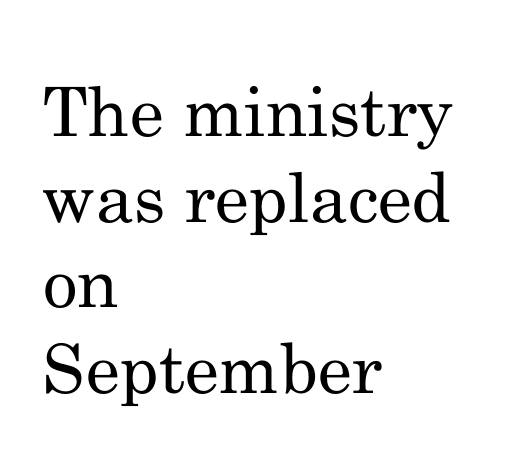
Q: Is the text bold? A: No.
Q: Is the text italic (slanted)? A: No, it is upright.
Q: Is the typeface a serif or a sans-serif typeface? A: Serif.
Q: Is the text underlined? A: No.
Q: How is the paragraph aligned? A: Left-aligned.
Q: Is the spacing between letters normal or unusually wide? A: Normal.
Q: Is the spacing between lines tight, normal or loose? A: Normal.
Q: Width (condensed, normal, or wide)? A: Normal.
Q: Stroke contrast? A: Medium.
Q: x-height? A: Small.
Q: Monospaced? A: No.
